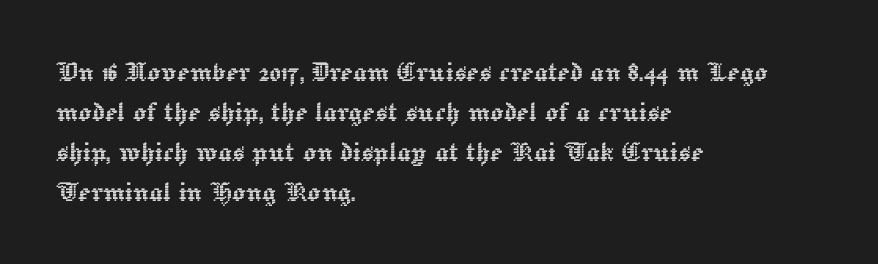
{"italic": "no", "width": "normal", "x_height": "medium", "monospaced": "no", "underline": "no", "align": "left", "line_spacing_ratio": 1.21, "letter_spacing": "normal", "letter_spacing_em": 0.0, "glyph_px": 33}
